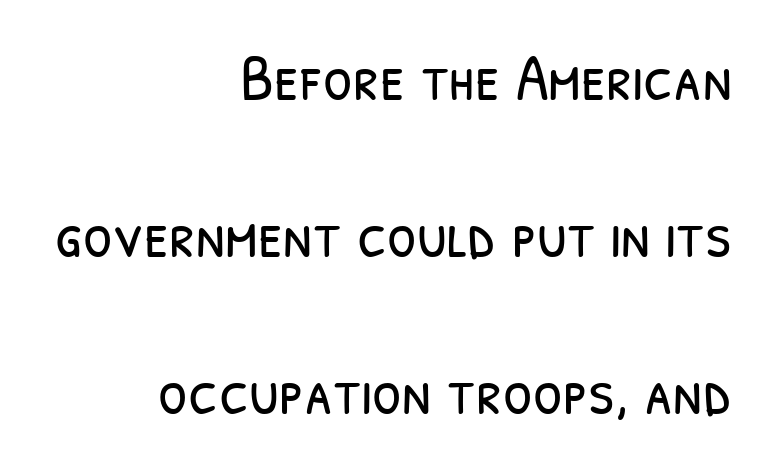
Q: Is the text bold? A: No.
Q: Is the typeface a serif or a sans-serif typeface? A: Sans-serif.
Q: Is the text underlined? A: No.
Q: How is the paragraph aligned? A: Right-aligned.
Q: Is the spacing between letters normal or unusually wide? A: Normal.
Q: Is the spacing between lines tight, normal or loose? A: Loose.
Q: Width (condensed, normal, or wide)? A: Condensed.
Q: Stroke contrast? A: Low.
Q: x-height? A: Medium.
Q: Monospaced? A: No.
